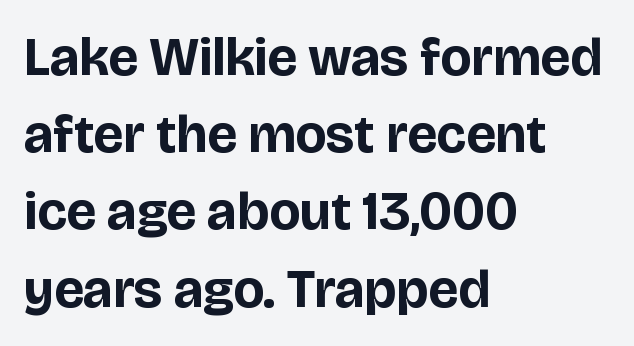
The image shows 54 px bold sans-serif type, upright; set left-aligned, normal line spacing (1.43x), normal letter spacing, not underlined; low stroke contrast and a large x-height.
